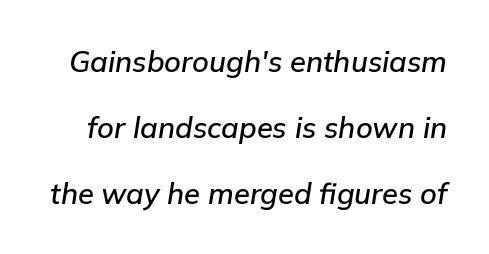
The image shows 29 px text type, italic (leaning right); set loose line spacing (2.27x), normal letter spacing, not underlined; low stroke contrast and a medium x-height.
